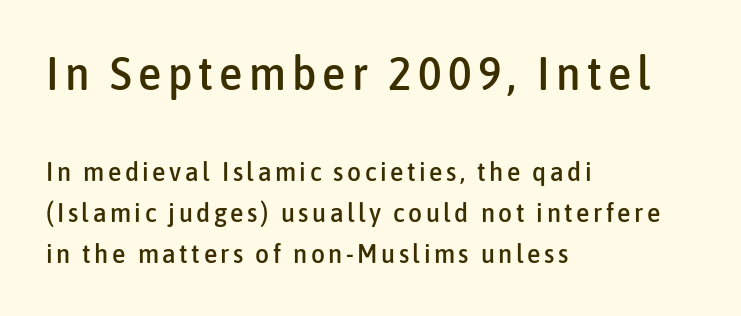
{"serif": "no", "italic": "no", "width": "condensed", "stroke_contrast": "low", "x_height": "medium", "monospaced": "no", "underline": "no", "align": "left", "line_spacing": "normal", "line_spacing_ratio": 1.52, "larger_block": "first", "size_ratio": 1.74, "glyph_px": 47}
